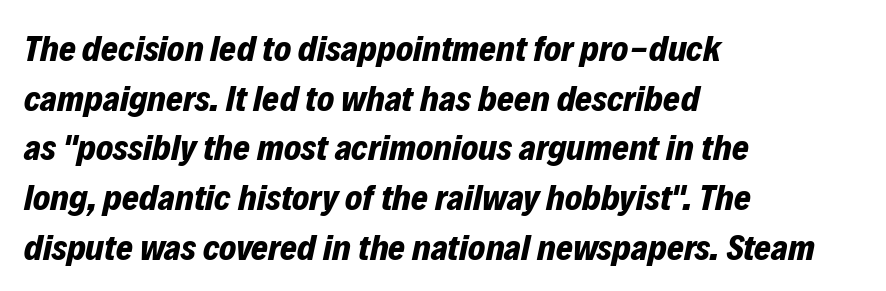
There's an unmistakable incline to the writing here. Inter-character spacing is left at the font's built-in metrics. The words here are not underlined. This is heavy type, rendered in bold. Does the leading feel generous? No, just average.
